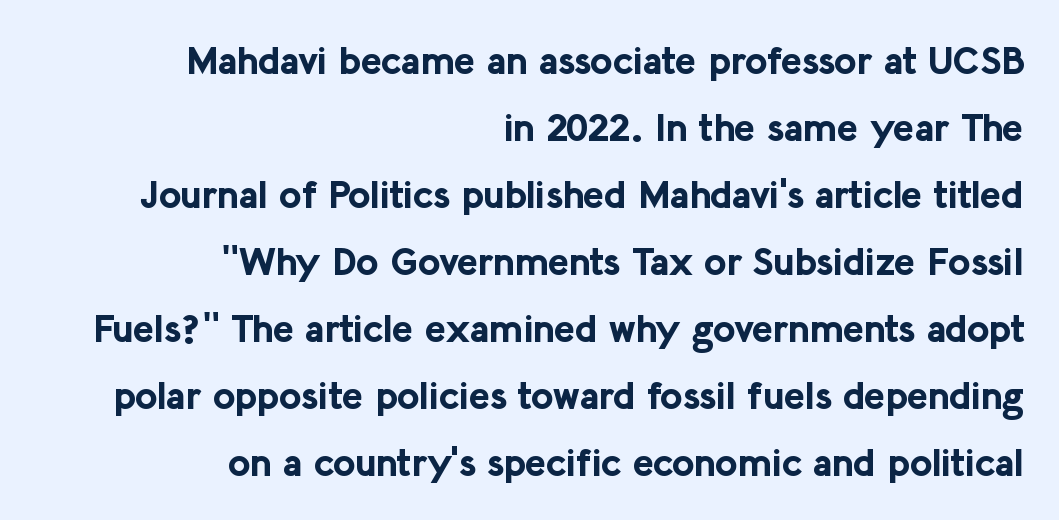
Words float on clear page, feet unadorned. A flush-right, rag-left setting is used for this passage. These lines were composed using upright roman letters. Are there feet on the stems? There aren't — it's a sans.
